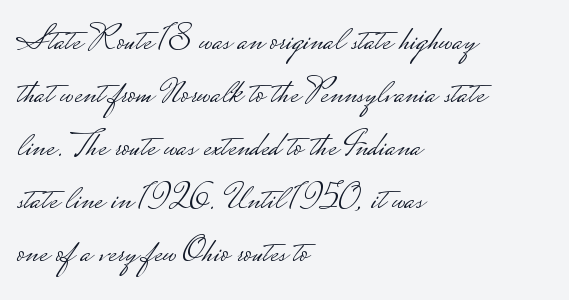
Q: Is the text bold? A: No.
Q: Is the text italic (slanted)? A: Yes.
Q: Is the typeface a serif or a sans-serif typeface? A: Sans-serif.
Q: Is the text underlined? A: No.
Q: How is the paragraph aligned? A: Left-aligned.
Q: Is the spacing between letters normal or unusually wide? A: Normal.
Q: Is the spacing between lines tight, normal or loose? A: Normal.
Q: Width (condensed, normal, or wide)? A: Wide.
Q: Stroke contrast? A: Low.
Q: Monospaced? A: No.
